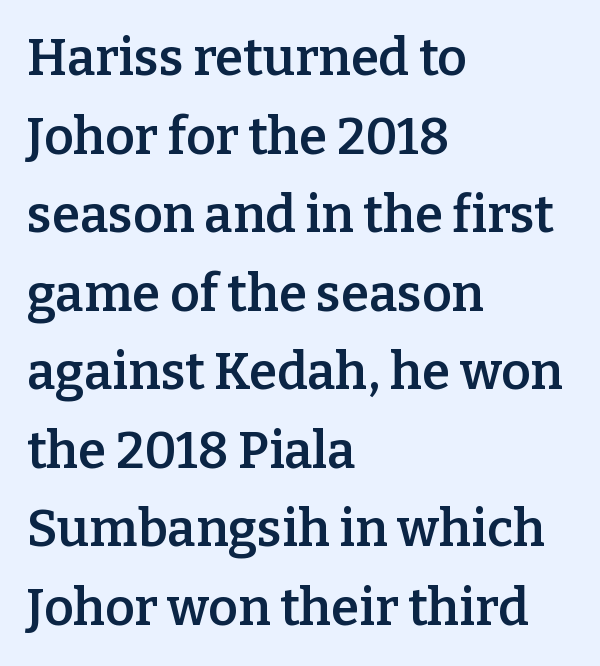
Regarding leading, the lines here are spaced in the standard way. Quick note: underline off. Typographic density is moderately raised because the face is semibold. Posture: upright roman. Look at the bottom of the vertical strokes: they flare into serifs here.
